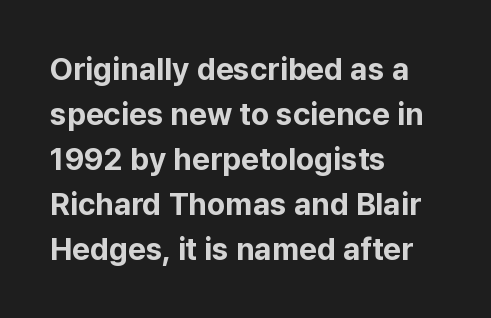
Q: Is the text bold? A: Yes.
Q: Is the text italic (slanted)? A: No, it is upright.
Q: Is the typeface a serif or a sans-serif typeface? A: Sans-serif.
Q: Is the text underlined? A: No.
Q: How is the paragraph aligned? A: Left-aligned.
Q: Is the spacing between letters normal or unusually wide? A: Normal.
Q: Is the spacing between lines tight, normal or loose? A: Normal.
Q: Width (condensed, normal, or wide)? A: Normal.
Q: Stroke contrast? A: Low.
Q: x-height? A: Medium.
Q: Monospaced? A: No.
